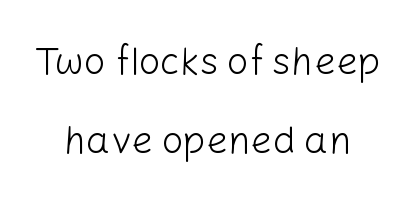
{"serif": "no", "italic": "no", "bold": "no", "weight": "light", "width": "normal", "stroke_contrast": "low", "x_height": "medium", "monospaced": "no", "underline": "no", "align": "center", "line_spacing": "loose", "line_spacing_ratio": 2.07, "letter_spacing": "normal", "letter_spacing_em": 0.0, "glyph_px": 38}
